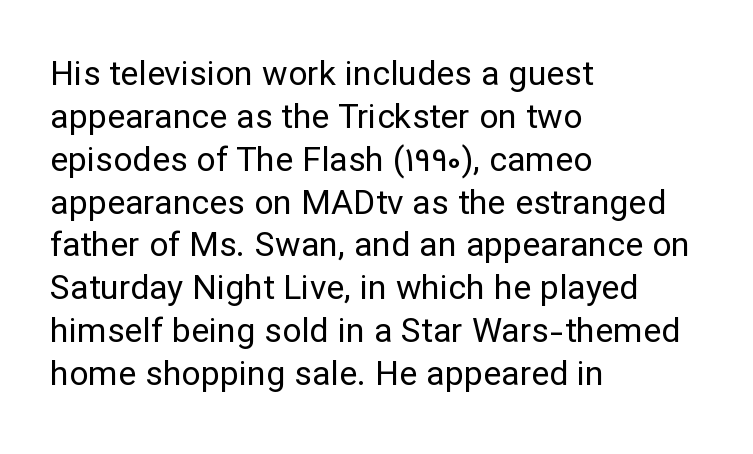
Q: Is the text bold? A: No.
Q: Is the text italic (slanted)? A: No, it is upright.
Q: Is the typeface a serif or a sans-serif typeface? A: Sans-serif.
Q: Is the text underlined? A: No.
Q: How is the paragraph aligned? A: Left-aligned.
Q: Is the spacing between letters normal or unusually wide? A: Normal.
Q: Is the spacing between lines tight, normal or loose? A: Normal.
Q: Width (condensed, normal, or wide)? A: Normal.
Q: Stroke contrast? A: Low.
Q: x-height? A: Medium.
Q: Monospaced? A: No.
